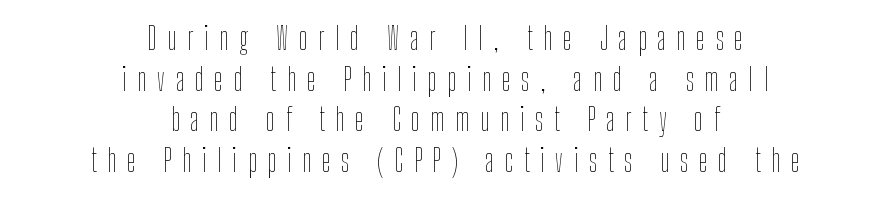
Q: Is the text bold? A: No.
Q: Is the text italic (slanted)? A: No, it is upright.
Q: Is the text underlined? A: No.
Q: How is the paragraph aligned? A: Centered.
Q: Is the spacing between letters normal or unusually wide? A: Unusually wide.
Q: Is the spacing between lines tight, normal or loose? A: Normal.
Q: Width (condensed, normal, or wide)? A: Condensed.
Q: Stroke contrast? A: Low.
Q: x-height? A: Medium.
Q: Monospaced? A: No.
